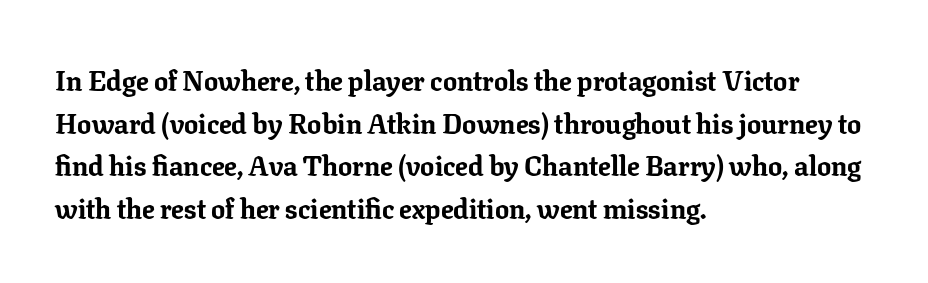
The image shows 28 px bold serif type, upright; set left-aligned, normal line spacing (1.52x), normal letter spacing, not underlined; low stroke contrast and a medium x-height.
